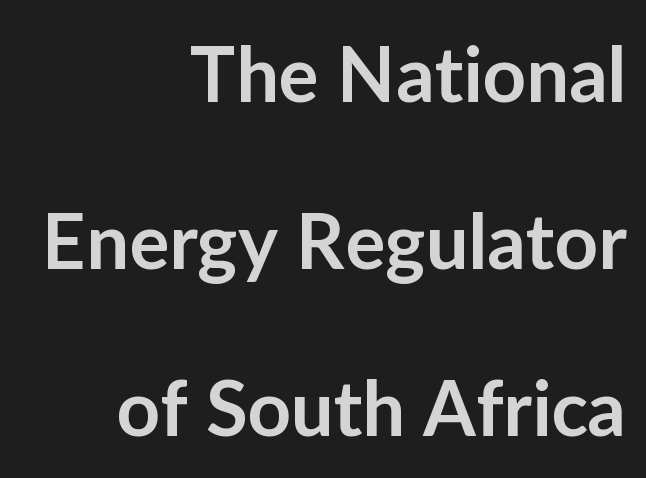
The image shows 76 px semibold sans-serif type, upright; set right-aligned, loose line spacing (2.2x), normal letter spacing, not underlined; low stroke contrast and a medium x-height.
